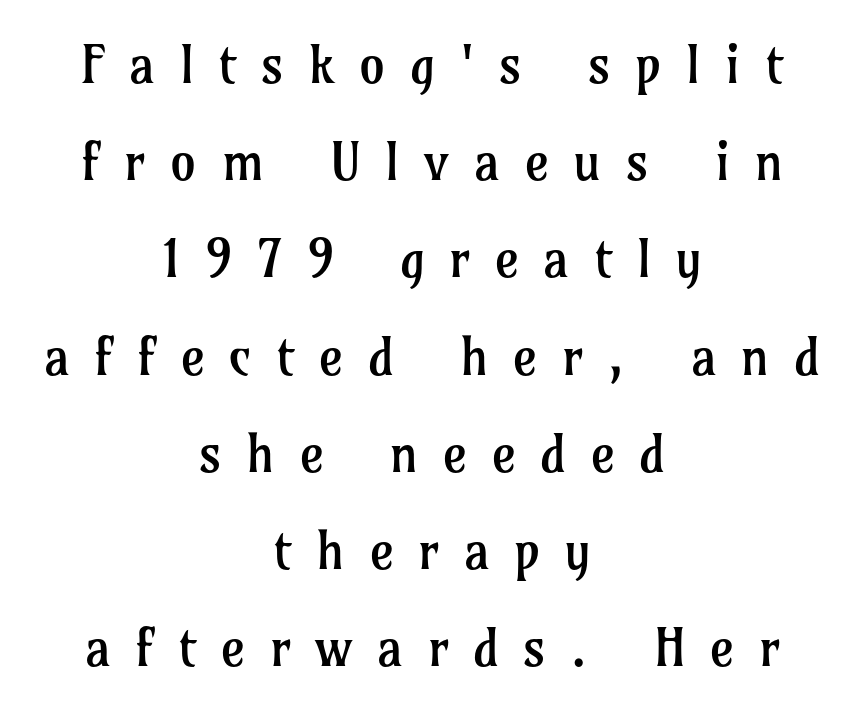
A clean baseline with only descenders dipping below it. These lines are rendered in a variable-pitch font. This is not heavy type; no bold has been used. Centered paragraph, ragged on both sides.
